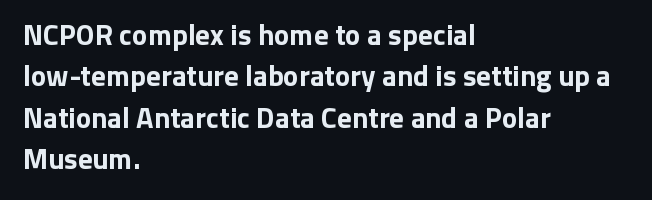
{"serif": "no", "italic": "no", "bold": "yes", "weight": "bold", "width": "normal", "stroke_contrast": "low", "x_height": "medium", "monospaced": "no", "underline": "no", "align": "left", "line_spacing": "normal", "line_spacing_ratio": 1.43, "letter_spacing": "normal", "letter_spacing_em": 0.0, "glyph_px": 29}
